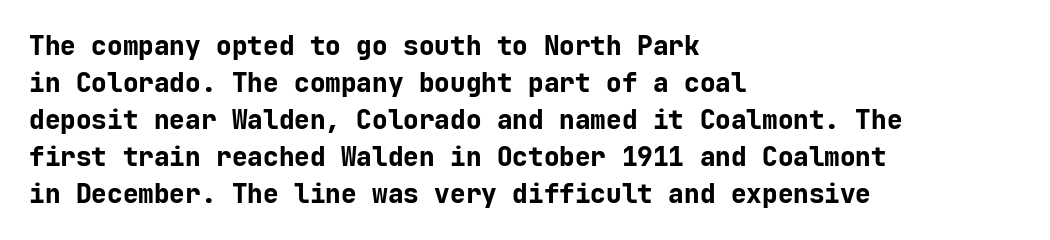
Q: Is the text bold? A: Yes.
Q: Is the text italic (slanted)? A: No, it is upright.
Q: Is the text underlined? A: No.
Q: How is the paragraph aligned? A: Left-aligned.
Q: Is the spacing between letters normal or unusually wide? A: Normal.
Q: Is the spacing between lines tight, normal or loose? A: Normal.
